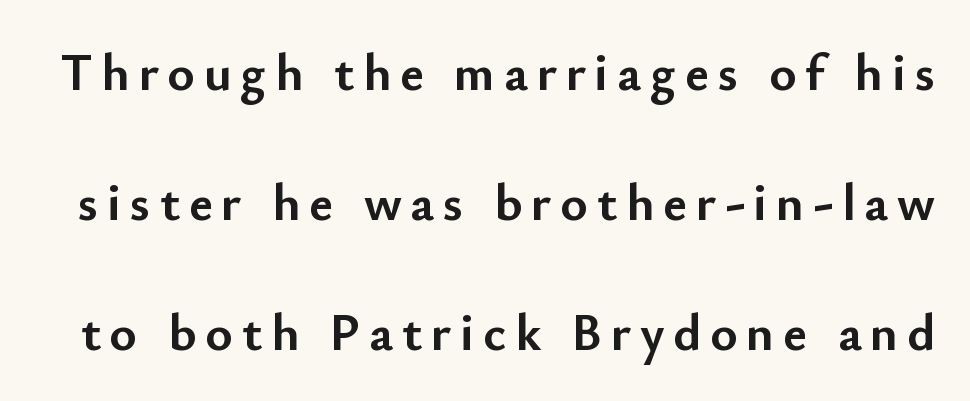
Does the leading feel generous? Absolutely, it's lavish. Students, this is bold: see how much ink each stroke carries. Is there any slant? The stems are plumb. Examine the stroke ends and you'll find no serifs. The space directly below the letters is spotless.
